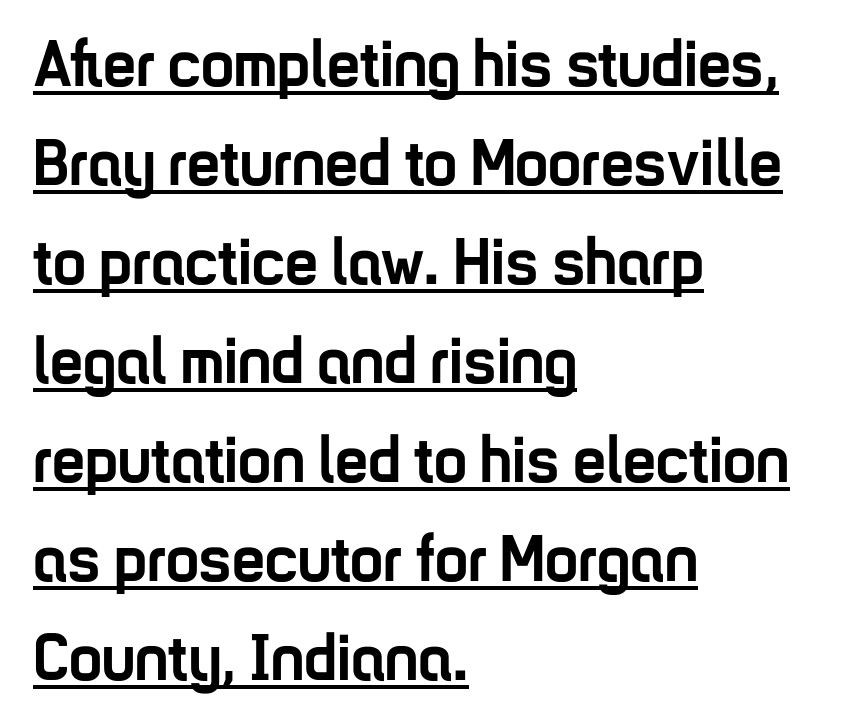
A sans-serif font was chosen for this passage. Does the leading feel generous? No, just average. A student would call this left alignment; a typographer would say flush left, rag right. Caption: standard tracking, unaltered. The letters advance in unequal steps, a hallmark of proportional type. Every stem runs plumb, perpendicular to the baseline.
